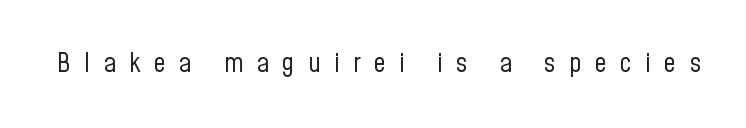
Q: Is the text bold? A: No.
Q: Is the text italic (slanted)? A: No, it is upright.
Q: Is the text underlined? A: No.
Q: Is the spacing between letters normal or unusually wide? A: Unusually wide.
